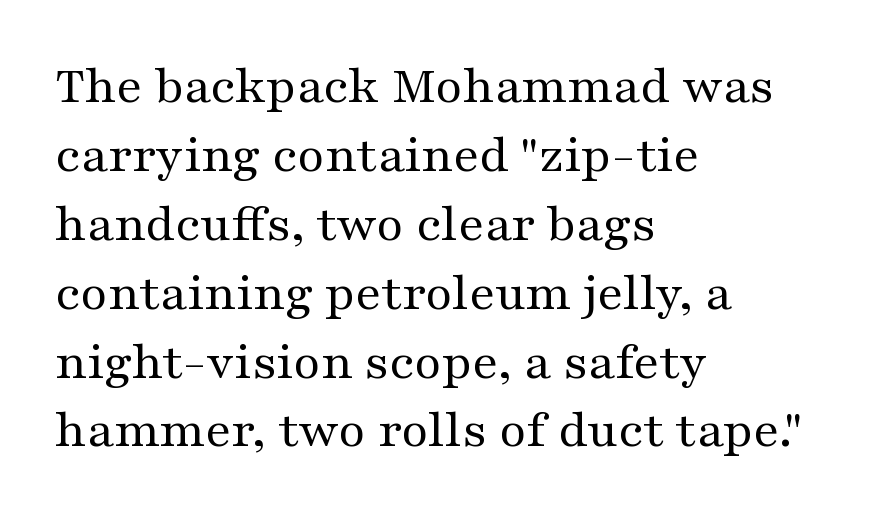
Anything drawn beneath the words? Only blank space. Notice how descenders clear the ascenders below comfortably — that's standard leading. Yep, those are serifs on the letters. The letters stand straight up with perfectly vertical stems. Caption: face not bold, strokes unweighted. The rendering anchors every line to the left-hand side.
